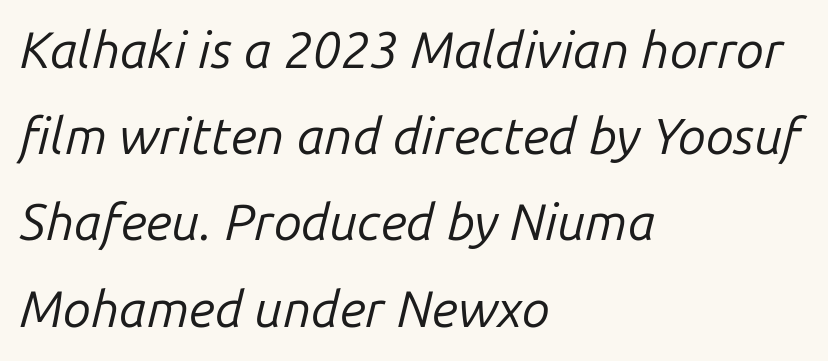
The image shows 51 px regular-weight type, italic (leaning right); set left-aligned, normal line spacing (1.69x), normal letter spacing, not underlined; low stroke contrast and a medium x-height.
